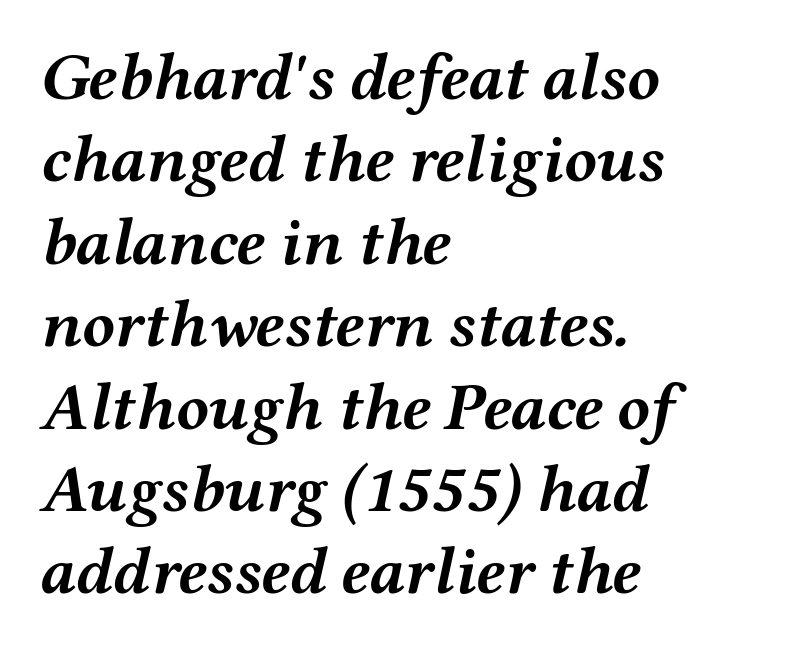
The face used here is rendered with its standard letterfit. Does the lettering tilt? It does — this is italic. Only glyphs here, with clear space below each row. The setting favours the left margin, as ordinary paragraphs usually do. A typesetter would call this proportional, since set widths differ per character. The sample has been set heavy, in full bold.
